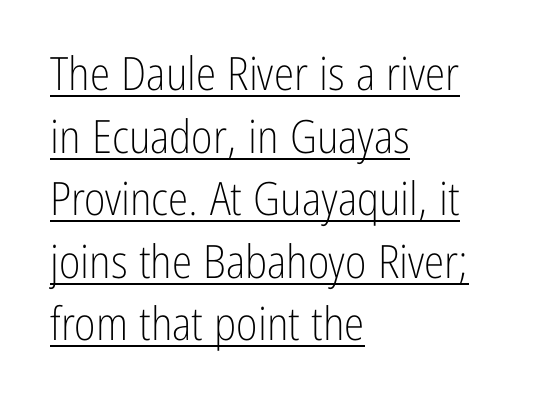
{"serif": "no", "italic": "no", "bold": "no", "weight": "light", "width": "condensed", "stroke_contrast": "low", "x_height": "medium", "monospaced": "no", "underline": "yes", "align": "left", "line_spacing": "normal", "line_spacing_ratio": 1.36, "letter_spacing": "normal", "letter_spacing_em": 0.0, "glyph_px": 46}
